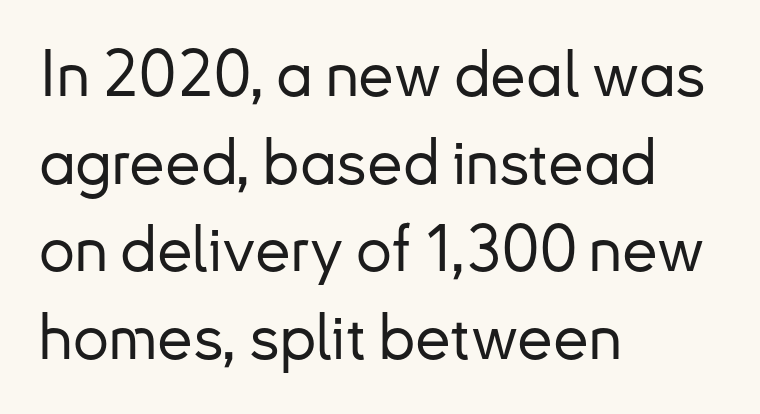
Vertically, the passage feels balanced, rows spaced as you'd expect. Examine the stroke ends and you'll find no serifs. The letters advance in unequal steps, a hallmark of proportional type. Unlike italic type, these characters show no tilt at all.
